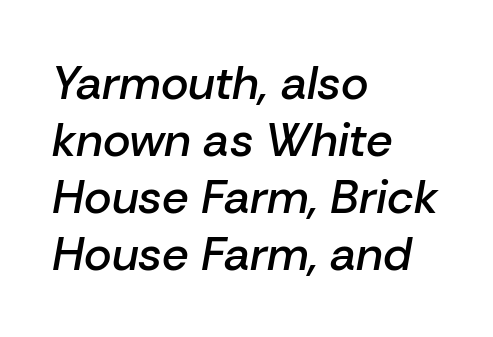
{"italic": "yes", "lean": "right", "slant_degrees": 10, "bold": "semi", "weight": "semibold", "width": "normal", "stroke_contrast": "low", "x_height": "medium", "monospaced": "no", "underline": "no", "align": "left", "line_spacing_ratio": 1.21, "letter_spacing": "normal", "letter_spacing_em": 0.0, "glyph_px": 47}
